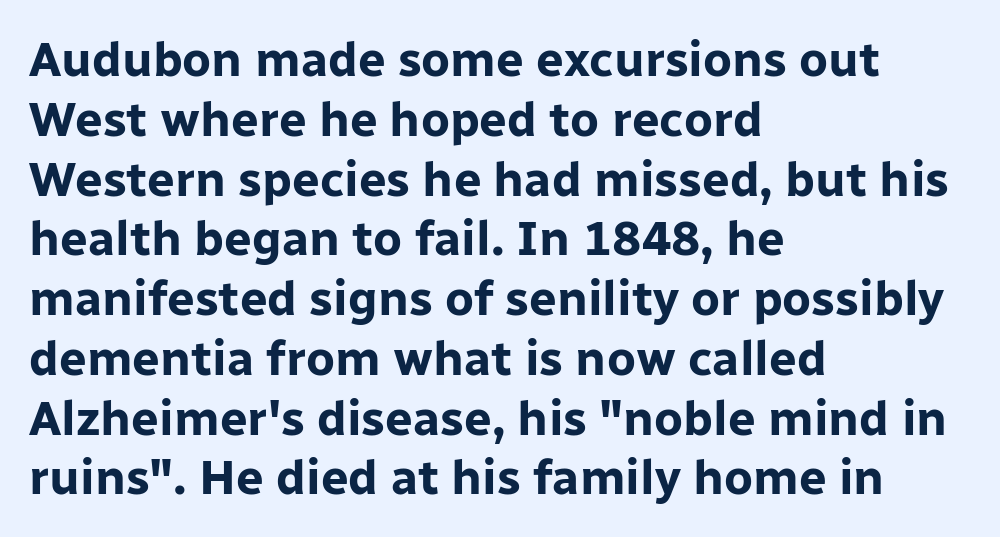
Q: Is the text bold? A: Yes.
Q: Is the text italic (slanted)? A: No, it is upright.
Q: Is the typeface a serif or a sans-serif typeface? A: Sans-serif.
Q: Is the text underlined? A: No.
Q: How is the paragraph aligned? A: Left-aligned.
Q: Is the spacing between letters normal or unusually wide? A: Normal.
Q: Width (condensed, normal, or wide)? A: Normal.
Q: Stroke contrast? A: Low.
Q: x-height? A: Medium.
Q: Monospaced? A: No.
